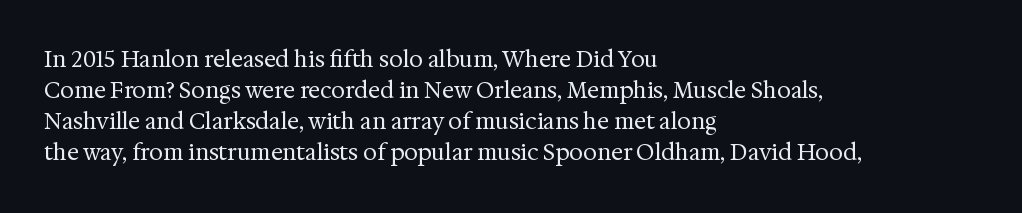
{"italic": "no", "bold": "no", "underline": "no", "align": "left", "line_spacing": "normal", "line_spacing_ratio": 1.41, "letter_spacing": "normal", "letter_spacing_em": 0.0, "glyph_px": 22}
